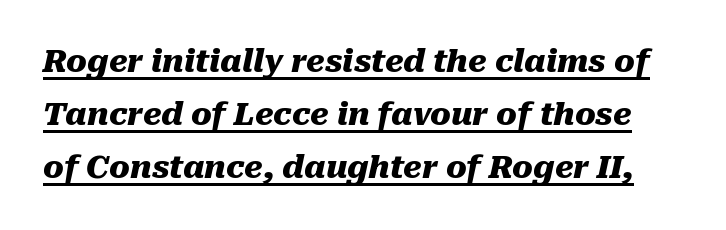
Tall strokes in this sample are angled rather than plumb. These lines keep a tight, regular rhythm from letter to letter. Is there an underline? Yes — a line sits under the letters. How heavy is the stroke? Heavy — this is a bold. This sample has the flowing, uneven cadence of proportional lettering.
